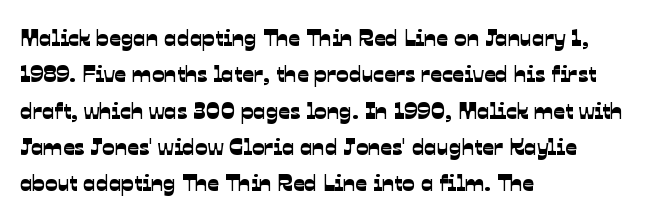
Type without underlining. The ragged edge is on the right, which tells us the setting is flush left. Regarding leading, the lines here are spaced in the standard way. Caption: standard tracking, unaltered.
